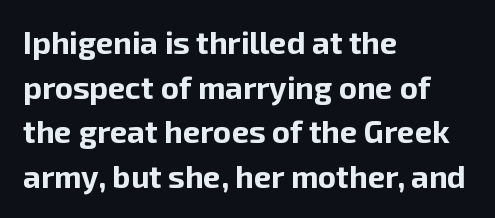
The glyphs are unaccompanied by any horizontal stroke below them. You could call the tracking neutral — neither tight nor loose. Stroke thickness is high; the sample reads as a true bold. Italic? Not at all — the glyphs are vertical. The face used here is proportionally spaced, like ordinary book or web type.
